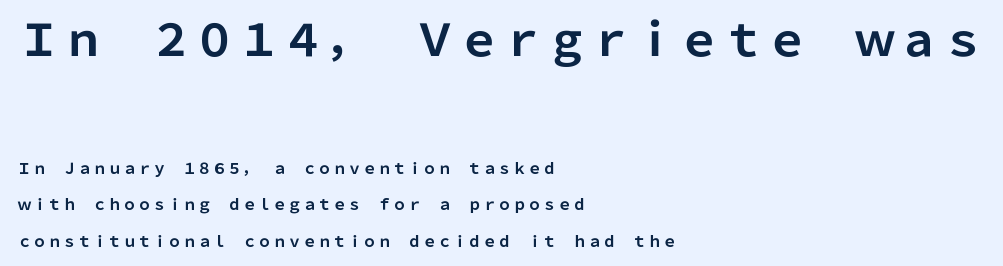
The image shows 44 px bold sans-serif type, upright; set left-aligned, loose line spacing (2.44x), normal letter spacing, not underlined; the first (top) block is 2.93x larger; low stroke contrast and a medium x-height.
